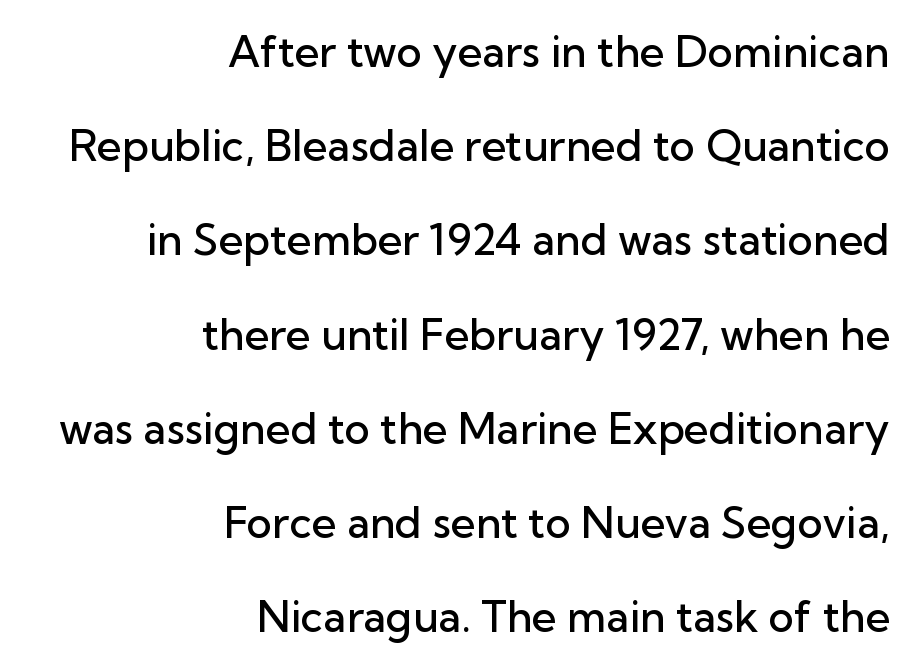
Q: Is the text bold? A: Semi-bold.
Q: Is the text italic (slanted)? A: No, it is upright.
Q: Is the typeface a serif or a sans-serif typeface? A: Sans-serif.
Q: Is the text underlined? A: No.
Q: How is the paragraph aligned? A: Right-aligned.
Q: Is the spacing between letters normal or unusually wide? A: Normal.
Q: Is the spacing between lines tight, normal or loose? A: Loose.
Q: Width (condensed, normal, or wide)? A: Normal.
Q: Stroke contrast? A: Low.
Q: x-height? A: Medium.
Q: Monospaced? A: No.
